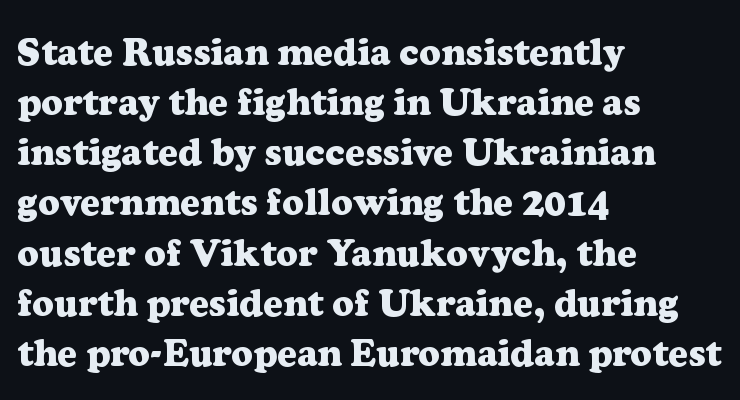
Q: Is the text bold? A: Yes.
Q: Is the text italic (slanted)? A: No, it is upright.
Q: Is the typeface a serif or a sans-serif typeface? A: Serif.
Q: Is the text underlined? A: No.
Q: How is the paragraph aligned? A: Left-aligned.
Q: Is the spacing between letters normal or unusually wide? A: Normal.
Q: Is the spacing between lines tight, normal or loose? A: Normal.
Q: Width (condensed, normal, or wide)? A: Normal.
Q: Stroke contrast? A: Low.
Q: x-height? A: Medium.
Q: Monospaced? A: No.
